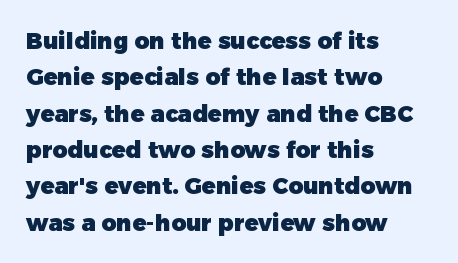
The text block is weighted toward the left margin, trailing off unevenly rightward. These lines carry a lot of weight — the face is fully bold. The letters stand upright; this is a roman face. Each row of text sits above clean, open space. This rendering leaves character spacing at its baseline value.
